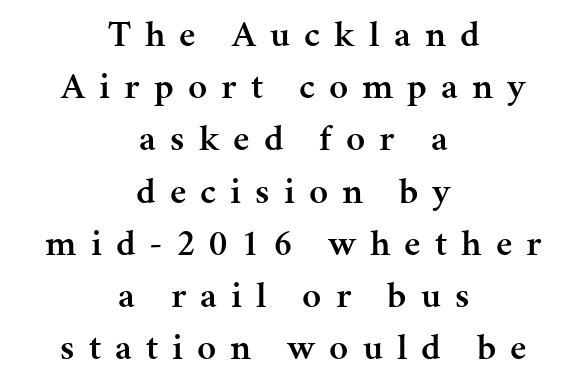
Successive baselines arrive at the customary interval. This is roman type, the default non-slanted kind. Font category for this specimen: serif. Typesetter's note: demi weight, one step under bold. The line texture is sparse and dotted thanks to wide tracking.
